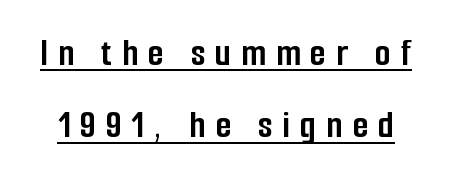
Q: Is the text bold? A: Yes.
Q: Is the text italic (slanted)? A: No, it is upright.
Q: Is the typeface a serif or a sans-serif typeface? A: Sans-serif.
Q: Is the text underlined? A: Yes.
Q: Is the spacing between letters normal or unusually wide? A: Unusually wide.
Q: Width (condensed, normal, or wide)? A: Condensed.
Q: Stroke contrast? A: Low.
Q: x-height? A: Medium.
Q: Monospaced? A: No.
